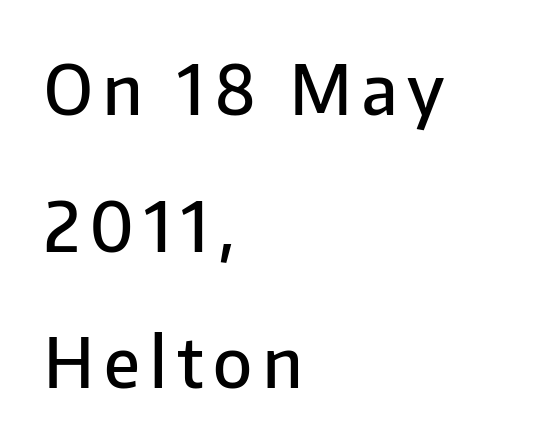
Bold? Not quite — semibold, heavier than regular but stopping short. The baseline area is clear. This sample trades compactness for vertical openness between lines. When letters stand straight like this, we call the style roman or upright.
